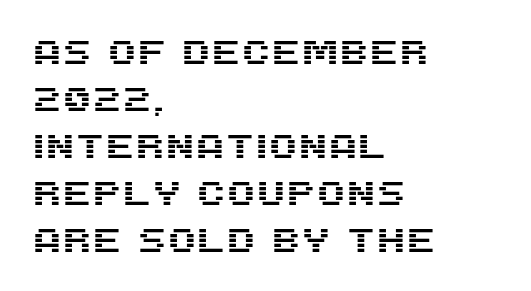
The image shows 34 px sans-serif type, upright; set left-aligned, normal line spacing (1.38x), normal letter spacing, not underlined; medium stroke contrast and a large x-height.
